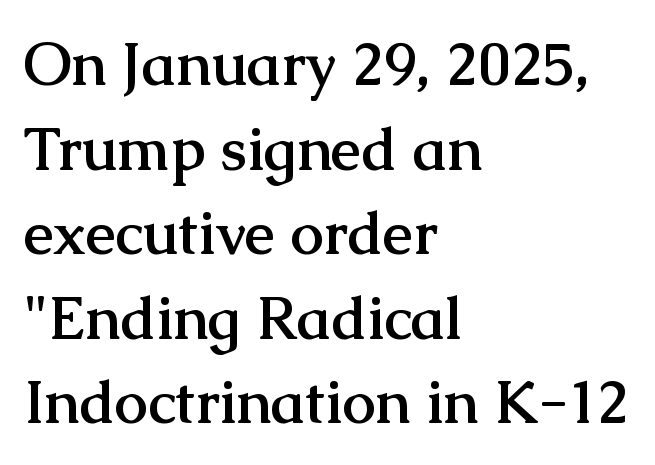
Q: Is the text bold? A: Yes.
Q: Is the text italic (slanted)? A: No, it is upright.
Q: Is the typeface a serif or a sans-serif typeface? A: Serif.
Q: Is the text underlined? A: No.
Q: How is the paragraph aligned? A: Left-aligned.
Q: Is the spacing between letters normal or unusually wide? A: Normal.
Q: Is the spacing between lines tight, normal or loose? A: Normal.
Q: Width (condensed, normal, or wide)? A: Normal.
Q: Stroke contrast? A: Medium.
Q: x-height? A: Medium.
Q: Monospaced? A: No.
